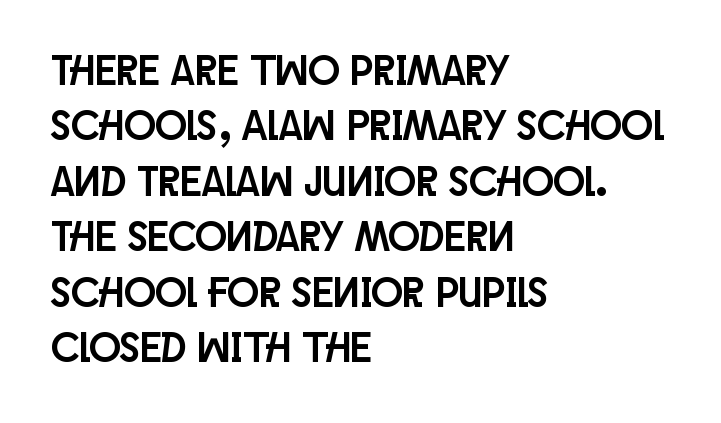
You could not count columns in this text — the font is proportionally spaced. The lines are quadded left. Nope, no serifs anywhere on these letters. Interline gaps are of average width in this sample.
